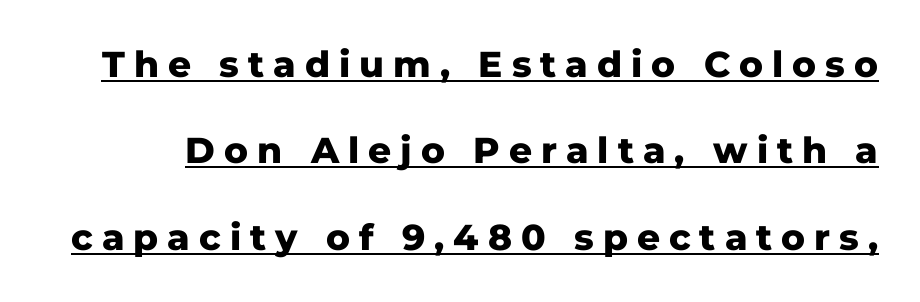
The image shows 36 px heavy sans-serif type, upright; set loose line spacing (2.4x), unusually wide letter spacing (+0.25 em), underlined; low stroke contrast and a medium x-height.
